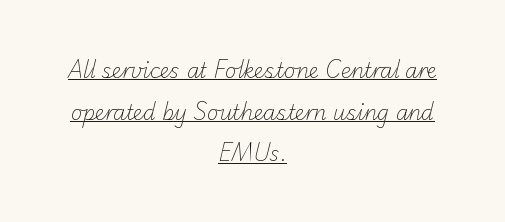
Q: Is the text bold? A: No.
Q: Is the text underlined? A: Yes.
Q: How is the paragraph aligned? A: Centered.
Q: Is the spacing between letters normal or unusually wide? A: Normal.
Q: Is the spacing between lines tight, normal or loose? A: Loose.
